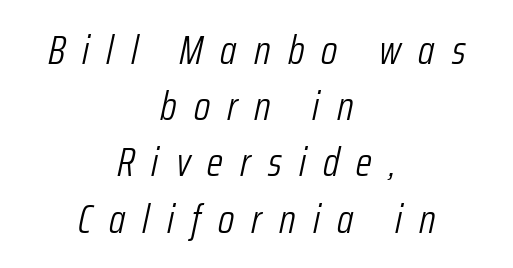
Q: Is the text bold? A: No.
Q: Is the text italic (slanted)? A: Yes, it leans right by about 12 degrees.
Q: Is the text underlined? A: No.
Q: How is the paragraph aligned? A: Centered.
Q: Is the spacing between letters normal or unusually wide? A: Unusually wide.
Q: Is the spacing between lines tight, normal or loose? A: Normal.
Q: Width (condensed, normal, or wide)? A: Condensed.
Q: Stroke contrast? A: Low.
Q: x-height? A: Medium.
Q: Monospaced? A: No.
